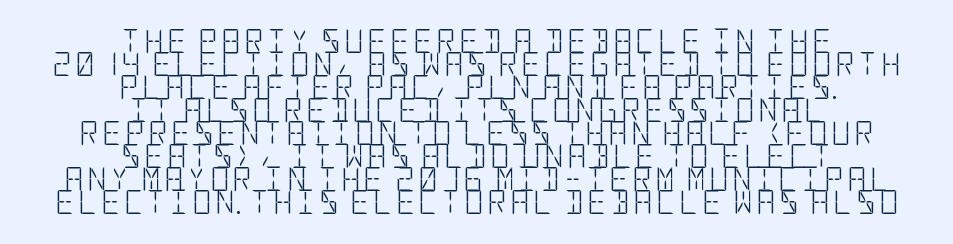
Q: Is the text bold? A: No.
Q: Is the text italic (slanted)? A: No, it is upright.
Q: Is the text underlined? A: No.
Q: How is the paragraph aligned? A: Centered.
Q: Is the spacing between lines tight, normal or loose? A: Tight.
